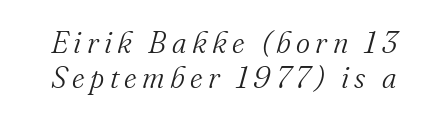
Serif or sans? Serif — the stroke terminals have little feet. Only glyphs here, with clear space below each row. Think of a printed novel: that variable character pitch is what you see here. If you drew a line through each stem, it would be angled. The cut favours lightness, reaching ordinary text weight at its darkest.
